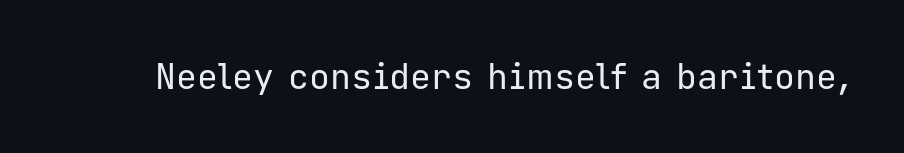
The image shows 35 px regular-weight sans-serif type, upright, monospaced; set normal letter spacing, not underlined; low stroke contrast and a medium x-height.
